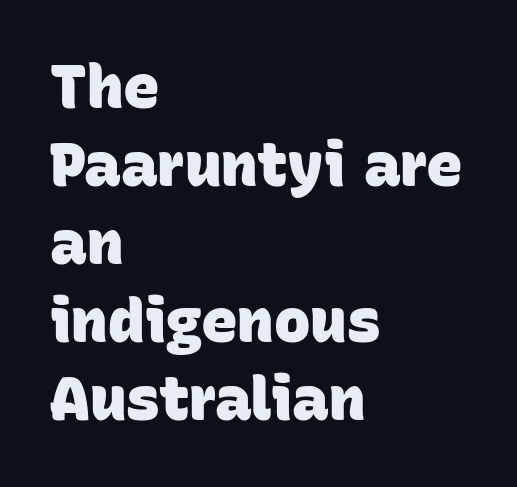
Are there feet on the stems? There aren't — it's a sans. Leading matches the norm, producing a regular column. Proportional: the letters do not fall into vertical columns. The strip under each line holds only bare page.
